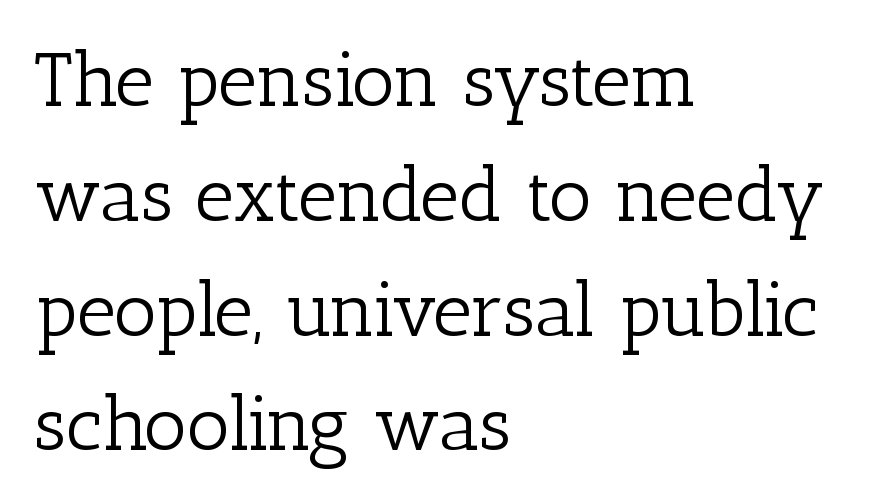
{"serif": "yes", "italic": "no", "bold": "no", "weight": "light", "width": "normal", "stroke_contrast": "low", "x_height": "medium", "monospaced": "no", "underline": "no", "align": "left", "line_spacing": "normal", "line_spacing_ratio": 1.51, "letter_spacing": "normal", "letter_spacing_em": 0.0, "glyph_px": 76}
